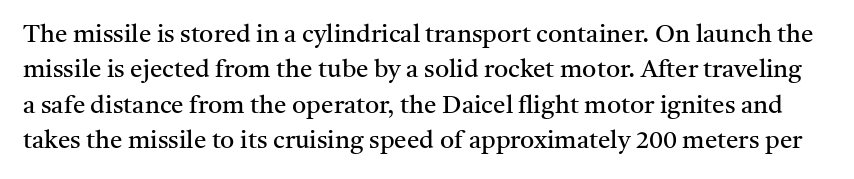
The line texture is even and compact thanks to regular tracking. Plain, unruled lines of type. The rendering uses a moderate line-height, typical for paragraphs. You can tell it's not italic because the verticals are truly vertical. The face looks like a standard text weight, possibly lighter.
